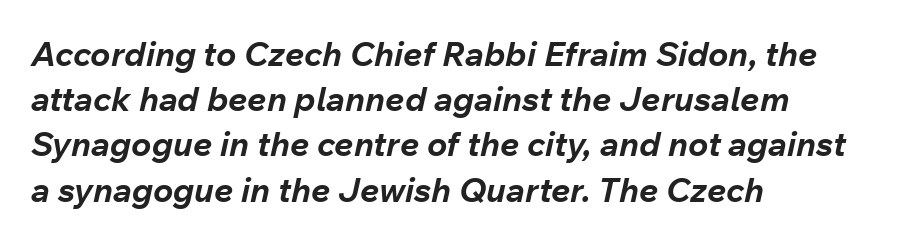
Q: Is the text bold? A: Yes.
Q: Is the text italic (slanted)? A: Yes, it leans right by about 12 degrees.
Q: Is the text underlined? A: No.
Q: How is the paragraph aligned? A: Left-aligned.
Q: Is the spacing between letters normal or unusually wide? A: Normal.
Q: Is the spacing between lines tight, normal or loose? A: Normal.
Q: Width (condensed, normal, or wide)? A: Normal.
Q: Stroke contrast? A: Low.
Q: x-height? A: Medium.
Q: Monospaced? A: No.
